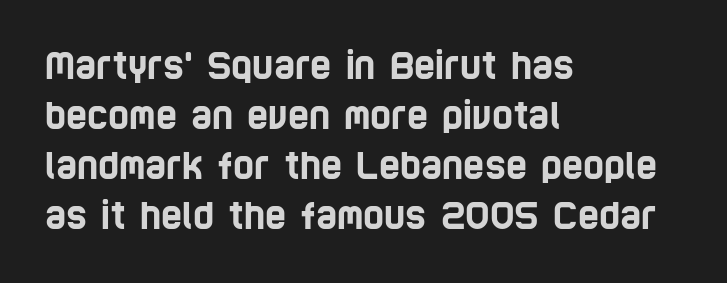
{"serif": "no", "width": "condensed", "stroke_contrast": "low", "x_height": "large", "monospaced": "no", "underline": "no", "align": "left", "line_spacing": "normal", "line_spacing_ratio": 1.39, "letter_spacing": "normal", "letter_spacing_em": 0.0, "glyph_px": 36}
